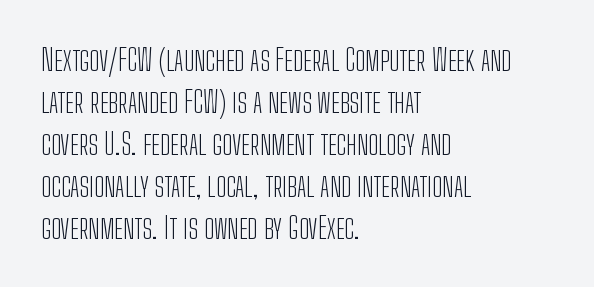
The image shows 30 px light, condensed sans-serif type, upright; set left-aligned, normal line spacing (1.4x), normal letter spacing, not underlined; low stroke contrast and a medium x-height.
